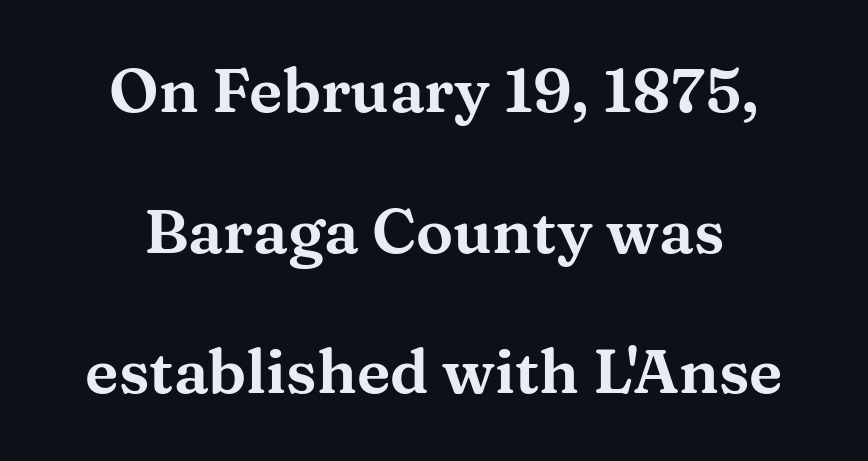
The image shows 62 px wide serif type, upright; set centered, loose line spacing (2.27x), normal letter spacing, not underlined; medium stroke contrast and a medium x-height.
